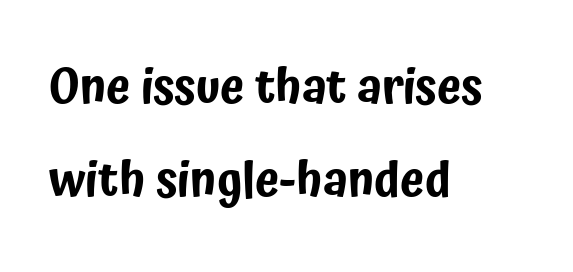
Q: Is the text italic (slanted)? A: No, it is upright.
Q: Is the typeface a serif or a sans-serif typeface? A: Sans-serif.
Q: Is the text underlined? A: No.
Q: How is the paragraph aligned? A: Left-aligned.
Q: Is the spacing between letters normal or unusually wide? A: Normal.
Q: Is the spacing between lines tight, normal or loose? A: Loose.
Q: Width (condensed, normal, or wide)? A: Condensed.
Q: Stroke contrast? A: Low.
Q: x-height? A: Medium.
Q: Monospaced? A: No.
